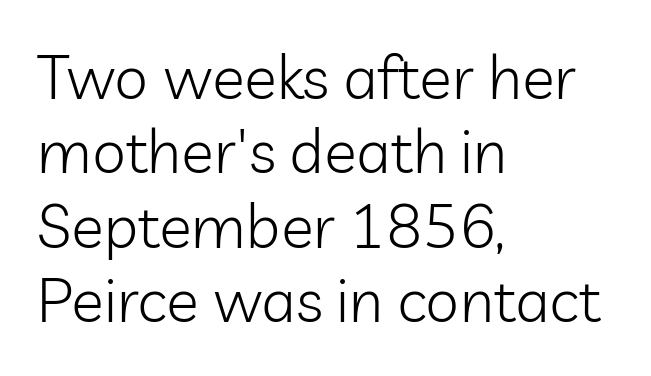
The type sits square on the baseline with zero lean. Character widths vary here, with narrow letters taking less room than wide ones. Descenders are the only things crossing below the line. Look at the bottom of the vertical strokes: they stop flat, with no serifs. The strokes carry an ordinary text weight at most.
